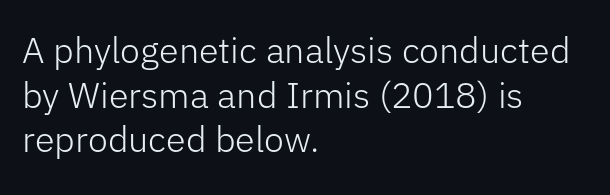
The image shows 36 px light sans-serif type, upright; set left-aligned, line spacing 1.24x, normal letter spacing, not underlined; low stroke contrast and a medium x-height.
